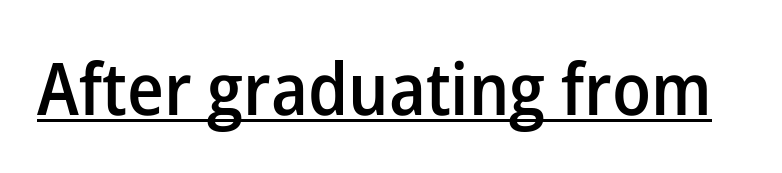
The line texture is even and compact thanks to regular tracking. Glance below the letters and you will spot a drawn line. The font's upright variant was chosen for this text. A fair bit of extra ink — the face is semibold, not bold.
